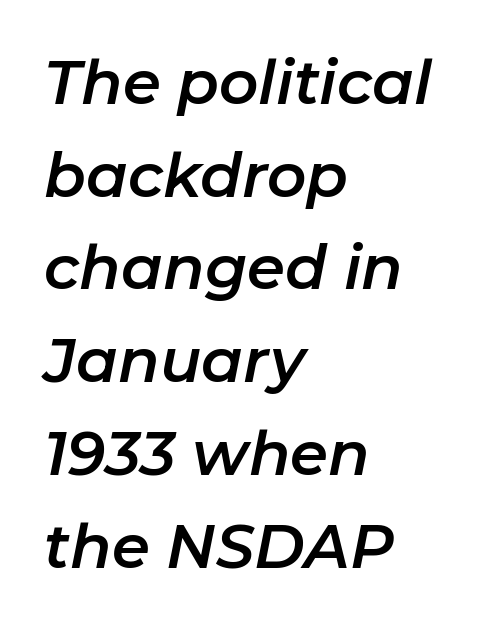
Q: Is the text italic (slanted)? A: Yes, it leans right by about 11 degrees.
Q: Is the text underlined? A: No.
Q: How is the paragraph aligned? A: Left-aligned.
Q: Is the spacing between letters normal or unusually wide? A: Normal.
Q: Is the spacing between lines tight, normal or loose? A: Normal.
Q: Width (condensed, normal, or wide)? A: Normal.
Q: Stroke contrast? A: Low.
Q: x-height? A: Medium.
Q: Monospaced? A: No.
